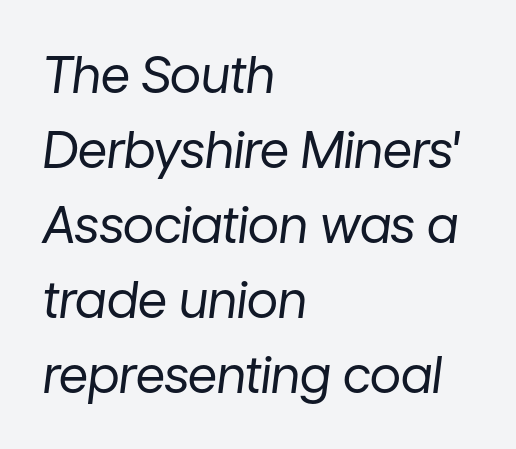
A light-to-regular cut is what we see here. Observe the ordinary spacing: letters are neighbours, not strangers. The lettering tilts uniformly, giving the passage an italic look. Do the characters align in a grid? No, the font is proportional. Decoration check: the copy has no underline. The ragged edge is on the right, which tells us the setting is flush left.
